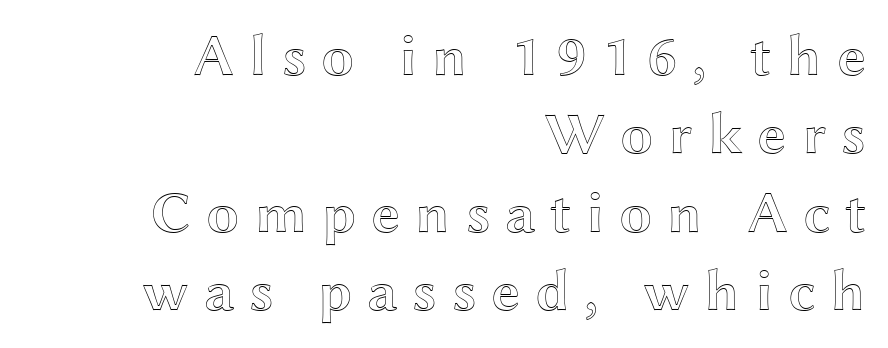
{"italic": "no", "width": "wide", "x_height": "medium", "monospaced": "no", "underline": "no", "align": "right", "line_spacing": "normal", "line_spacing_ratio": 1.33, "letter_spacing": "wide", "letter_spacing_em": 0.25, "glyph_px": 59}
